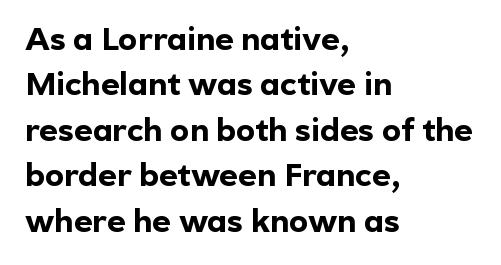
The image shows 32 px bold sans-serif type, upright; set left-aligned, normal line spacing (1.42x), normal letter spacing, not underlined; a medium x-height.
